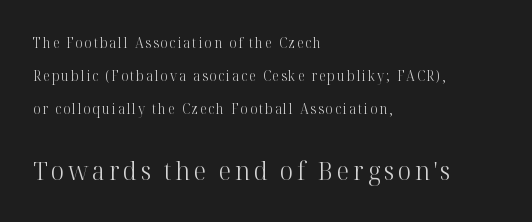
The image shows 26 px text type, upright; set left-aligned, loose line spacing (2.35x), not underlined; the second (bottom) block is 1.86x larger.
